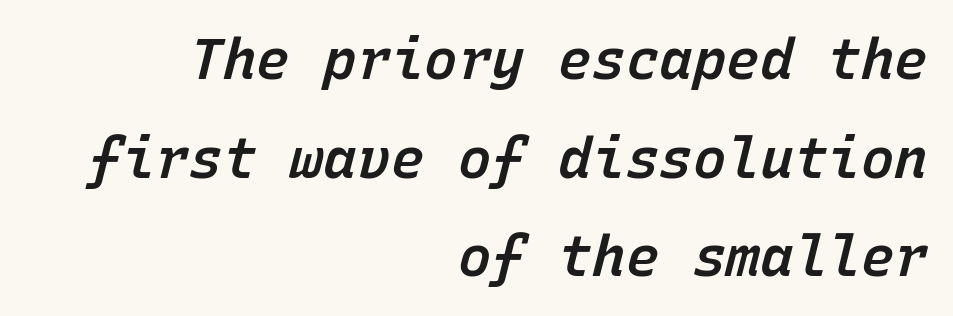
The image shows 56 px semibold type, italic (leaning right), monospaced; set right-aligned, line spacing 1.76x, normal letter spacing, not underlined; low stroke contrast and a medium x-height.
